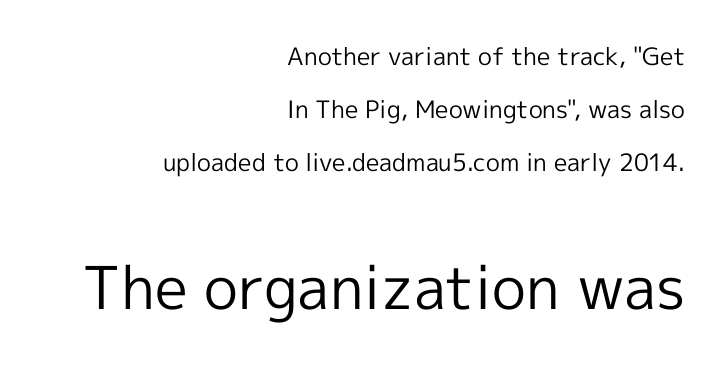
The image shows 59 px regular-weight sans-serif type, upright; set right-aligned, loose line spacing (2.2x), normal letter spacing, not underlined; the second (bottom) block is 2.46x larger; a medium x-height.
